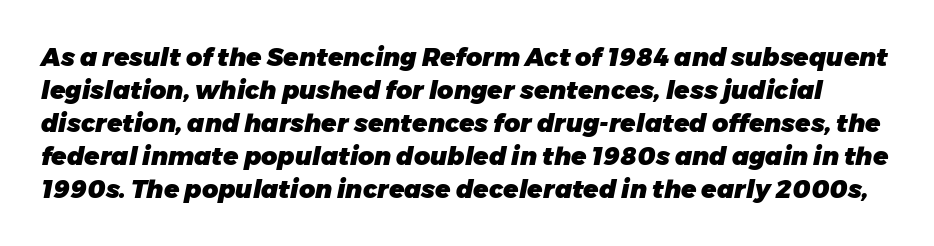
The image shows 25 px bold type, italic (leaning right); set normal line spacing (1.32x), normal letter spacing, not underlined.
